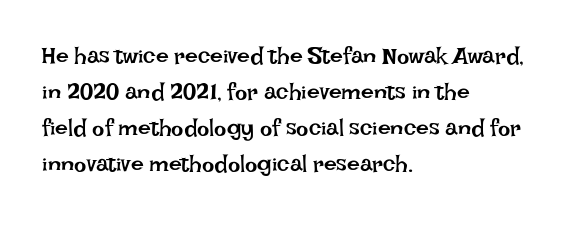
Q: Is the text bold? A: No.
Q: Is the text italic (slanted)? A: No, it is upright.
Q: Is the text underlined? A: No.
Q: How is the paragraph aligned? A: Left-aligned.
Q: Is the spacing between letters normal or unusually wide? A: Normal.
Q: Is the spacing between lines tight, normal or loose? A: Normal.
